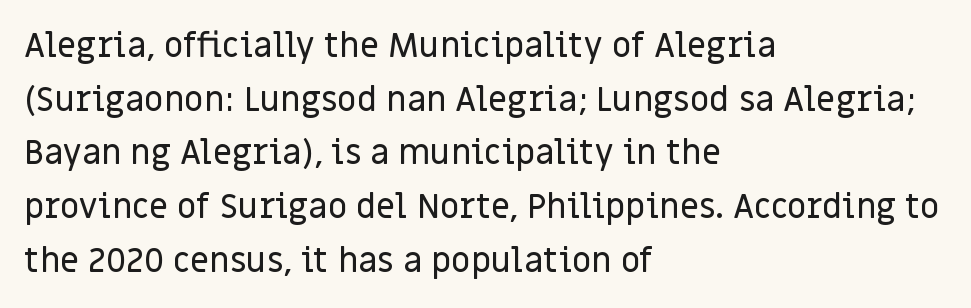
Q: Is the text italic (slanted)? A: No, it is upright.
Q: Is the typeface a serif or a sans-serif typeface? A: Sans-serif.
Q: Is the text underlined? A: No.
Q: How is the paragraph aligned? A: Left-aligned.
Q: Is the spacing between letters normal or unusually wide? A: Normal.
Q: Is the spacing between lines tight, normal or loose? A: Normal.
Q: Width (condensed, normal, or wide)? A: Normal.
Q: Stroke contrast? A: Low.
Q: x-height? A: Large.
Q: Monospaced? A: No.
